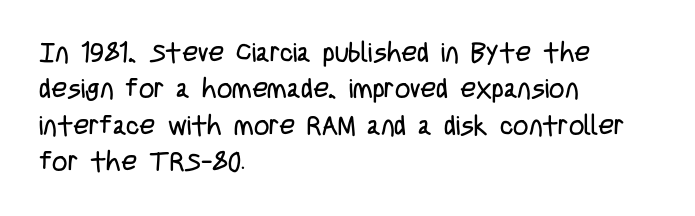
{"italic": "no", "bold": "no", "underline": "no", "align": "left", "line_spacing": "normal", "line_spacing_ratio": 1.35, "letter_spacing": "normal", "letter_spacing_em": 0.0, "glyph_px": 27}
